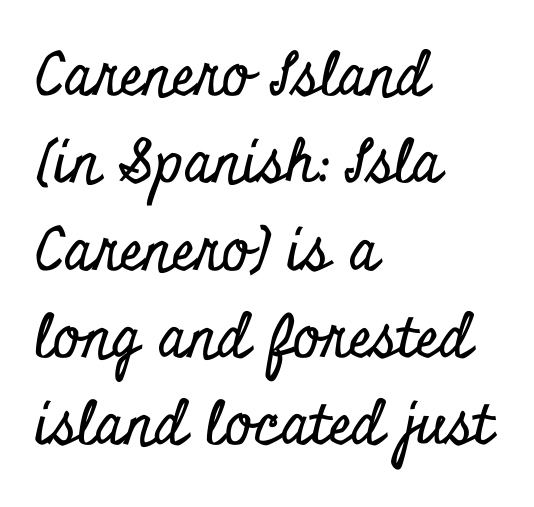
{"serif": "yes", "width": "condensed", "stroke_contrast": "low", "x_height": "small", "monospaced": "no", "underline": "no", "align": "left", "line_spacing": "normal", "line_spacing_ratio": 1.48, "letter_spacing": "normal", "letter_spacing_em": 0.0, "glyph_px": 59}
